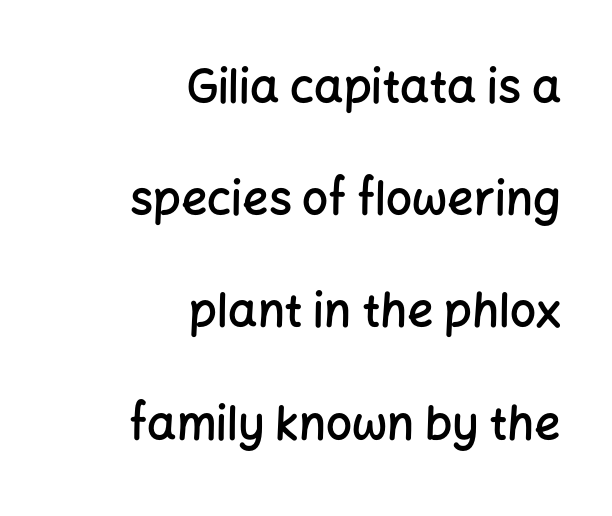
Words appear dense and cohesive because spacing is normal. The face used here is proportionally spaced, like ordinary book or web type. The string is rendered with underlining switched off. Quick note: interline space is abundant.
